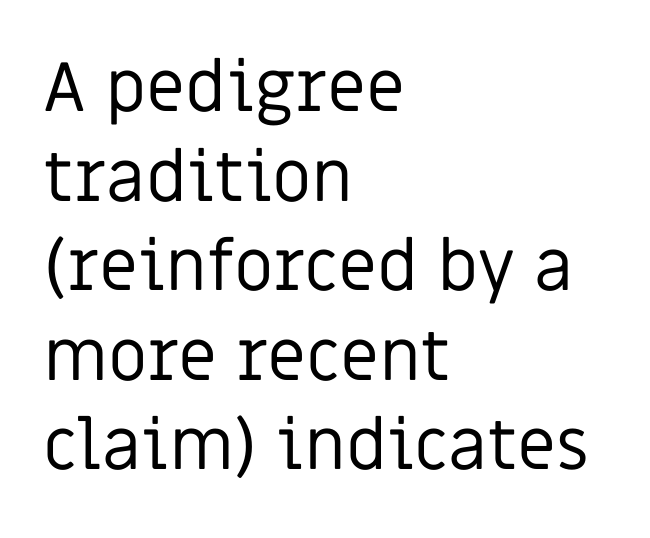
{"serif": "no", "italic": "no", "bold": "no", "weight": "regular", "width": "normal", "stroke_contrast": "low", "x_height": "large", "monospaced": "no", "underline": "no", "align": "left", "line_spacing": "normal", "line_spacing_ratio": 1.28, "letter_spacing": "normal", "letter_spacing_em": 0.0, "glyph_px": 70}
